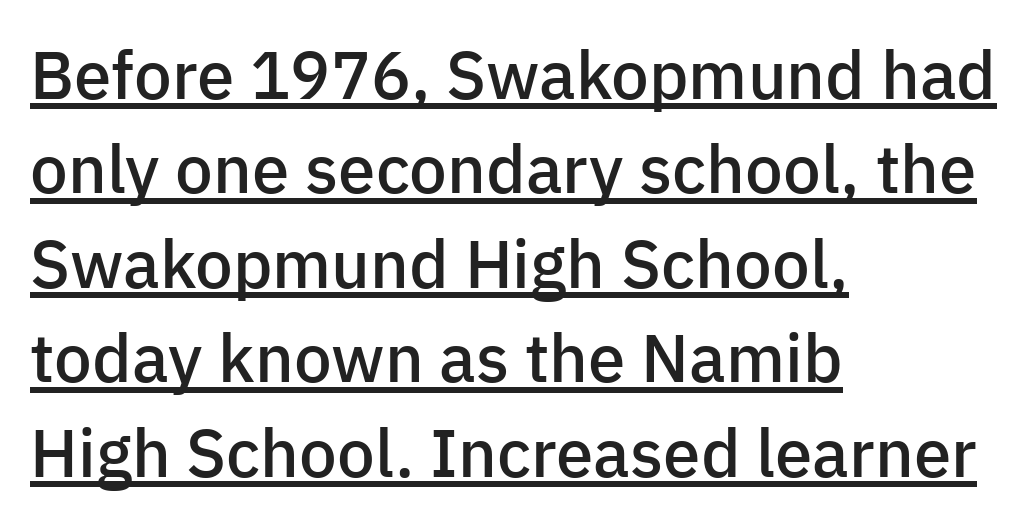
{"serif": "no", "italic": "no", "bold": "semi", "weight": "semibold", "width": "normal", "stroke_contrast": "low", "x_height": "medium", "monospaced": "no", "underline": "yes", "align": "left", "line_spacing": "normal", "line_spacing_ratio": 1.41, "letter_spacing": "normal", "letter_spacing_em": 0.0, "glyph_px": 67}
